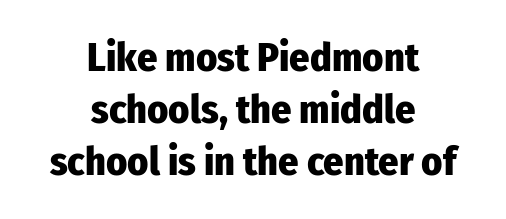
{"serif": "no", "italic": "no", "bold": "yes", "weight": "heavy", "width": "condensed", "stroke_contrast": "low", "x_height": "medium", "monospaced": "no", "underline": "no", "align": "center", "line_spacing": "normal", "line_spacing_ratio": 1.3, "letter_spacing": "normal", "letter_spacing_em": 0.0, "glyph_px": 40}
